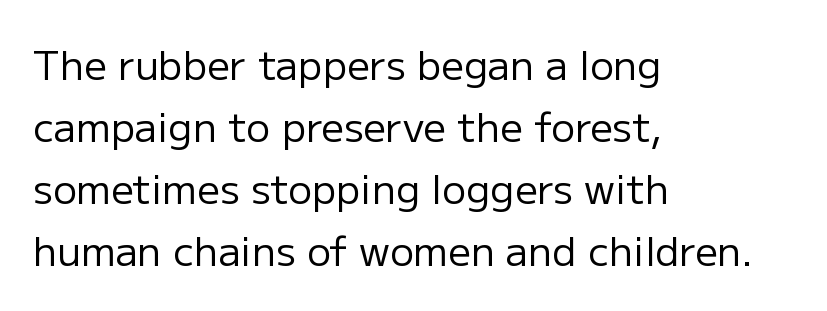
{"serif": "no", "italic": "no", "bold": "no", "weight": "regular", "width": "normal", "stroke_contrast": "low", "x_height": "medium", "monospaced": "no", "underline": "no", "align": "left", "line_spacing": "normal", "line_spacing_ratio": 1.55, "letter_spacing": "normal", "letter_spacing_em": 0.0, "glyph_px": 40}
